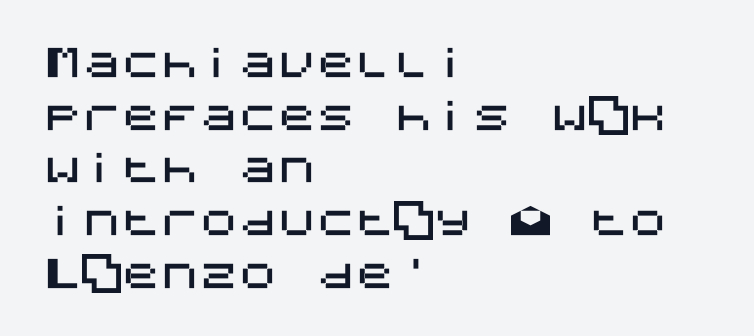
{"serif": "no", "italic": "no", "width": "normal", "stroke_contrast": "medium", "x_height": "large", "underline": "no", "align": "left", "line_spacing": "normal", "line_spacing_ratio": 1.35, "letter_spacing": "normal", "letter_spacing_em": 0.0, "glyph_px": 39}
